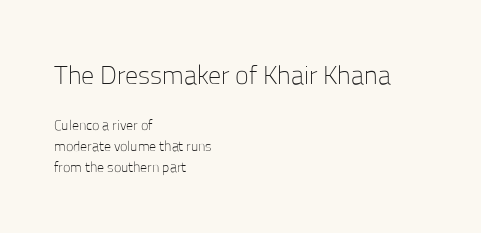
The image shows 26 px text type, upright; set left-aligned, normal line spacing (1.51x), normal letter spacing, not underlined; the first (top) block is 1.86x larger.
